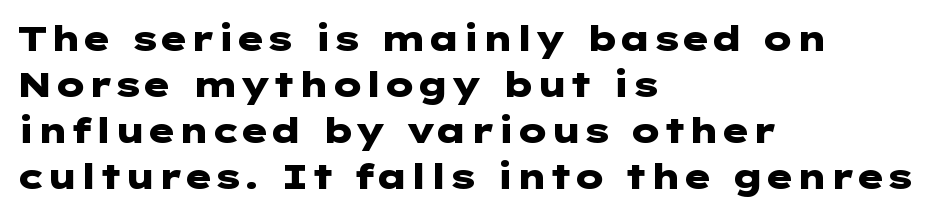
{"serif": "no", "italic": "no", "bold": "yes", "weight": "heavy", "width": "wide", "stroke_contrast": "low", "x_height": "medium", "underline": "no", "align": "left", "line_spacing": "normal", "line_spacing_ratio": 1.31, "letter_spacing": "normal", "letter_spacing_em": 0.0, "glyph_px": 35}
